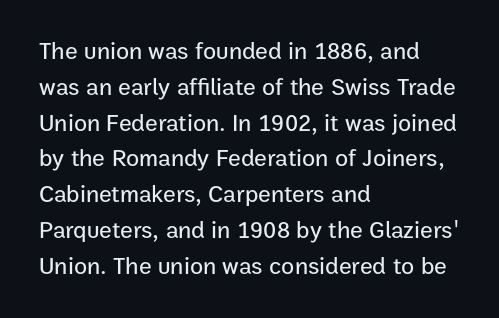
The image shows 24 px text type, upright; set left-aligned, normal line spacing (1.49x), normal letter spacing, not underlined.
